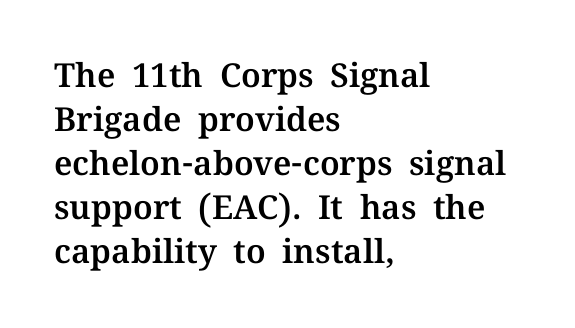
{"serif": "yes", "italic": "no", "width": "normal", "stroke_contrast": "medium", "x_height": "medium", "monospaced": "no", "underline": "no", "align": "left", "line_spacing": "normal", "line_spacing_ratio": 1.33, "letter_spacing": "normal", "letter_spacing_em": 0.0, "glyph_px": 33}
